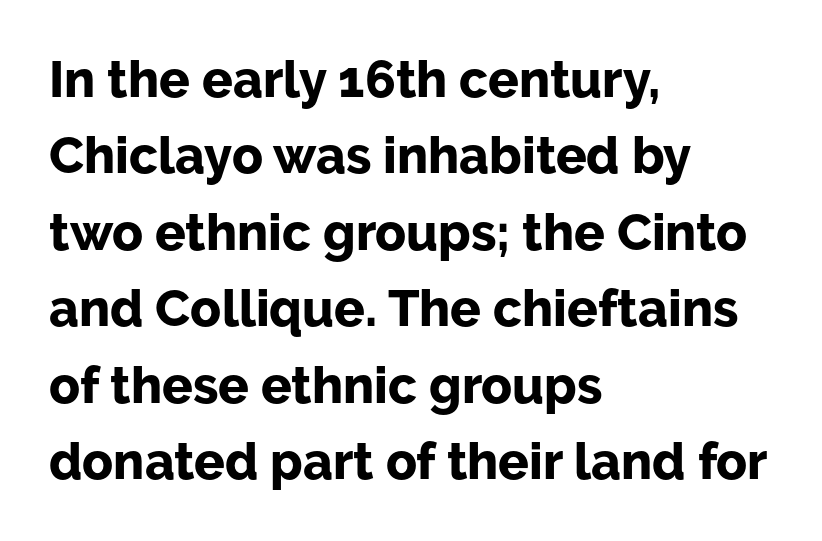
{"serif": "no", "italic": "no", "bold": "yes", "weight": "bold", "width": "normal", "stroke_contrast": "low", "x_height": "medium", "monospaced": "no", "underline": "no", "align": "left", "line_spacing": "normal", "line_spacing_ratio": 1.5, "letter_spacing": "normal", "letter_spacing_em": 0.0, "glyph_px": 51}
